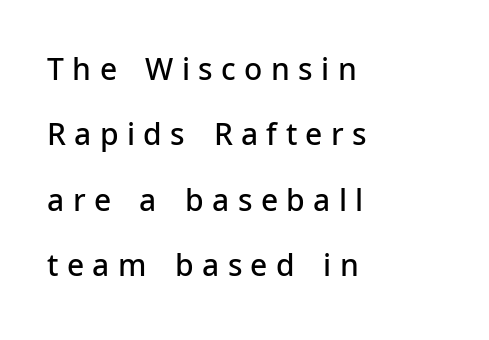
{"serif": "no", "italic": "no", "bold": "semi", "weight": "semibold", "width": "normal", "stroke_contrast": "low", "x_height": "medium", "monospaced": "no", "underline": "no", "align": "left", "line_spacing": "loose", "line_spacing_ratio": 2.18, "letter_spacing": "wide", "letter_spacing_em": 0.28, "glyph_px": 30}
